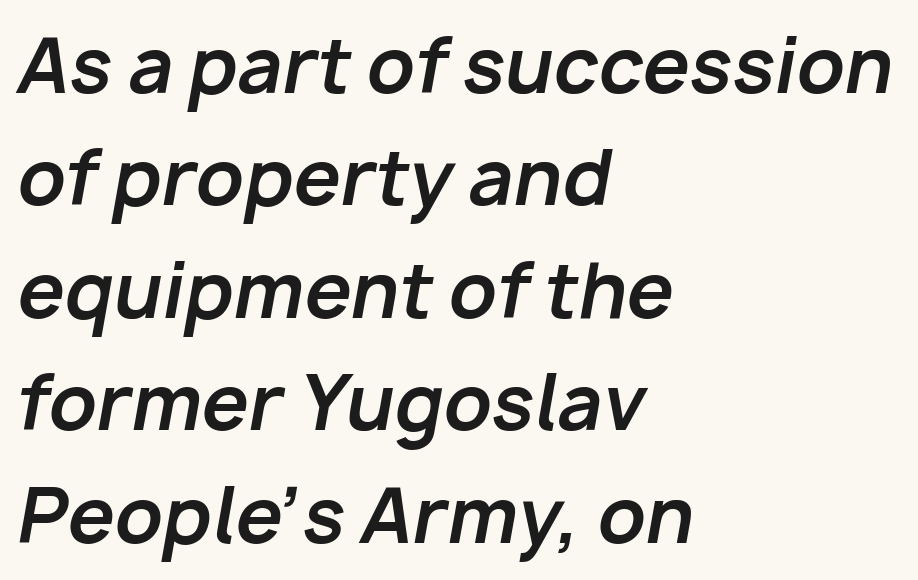
The image shows 75 px bold type, italic (leaning right); set left-aligned, normal line spacing (1.5x), normal letter spacing, not underlined; low stroke contrast and a medium x-height.
